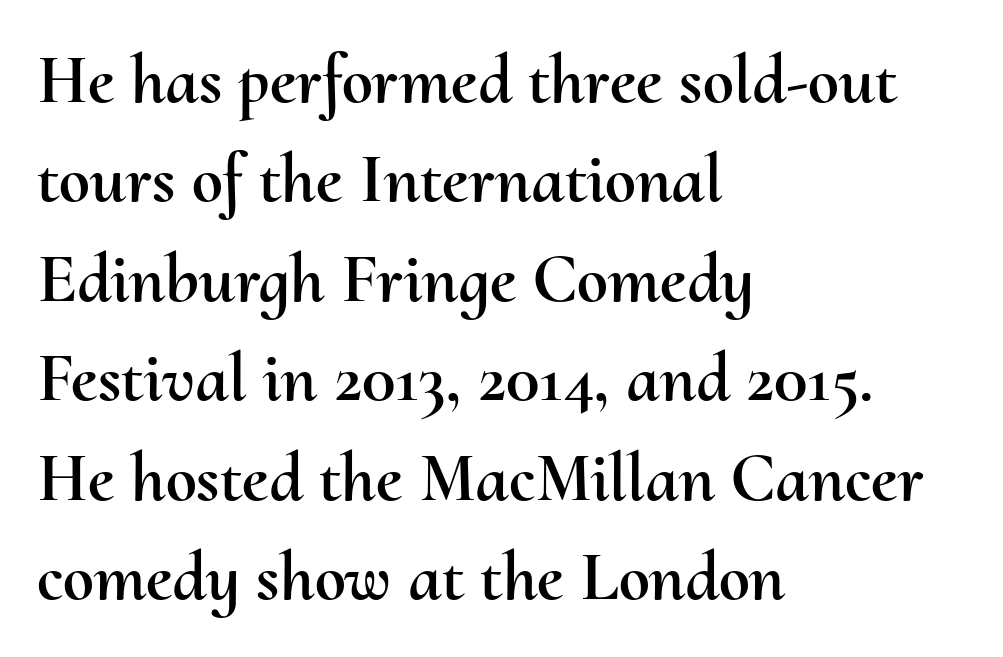
The image shows 70 px text type, upright; set left-aligned, normal line spacing (1.42x), normal letter spacing, not underlined; medium stroke contrast and a small x-height.
